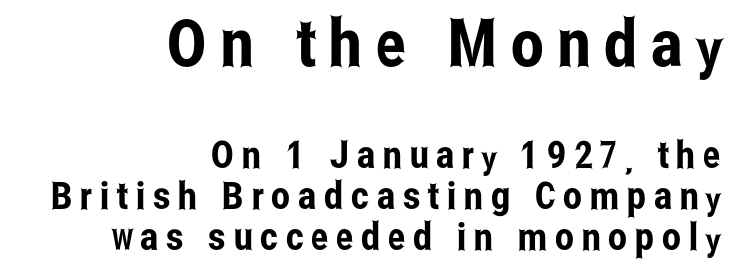
The image shows 66 px condensed sans-serif type, upright; set right-aligned, tight line spacing (1.07x), unusually wide letter spacing (+0.2 em), not underlined; the first (top) block is 1.74x larger; low stroke contrast and a medium x-height.
